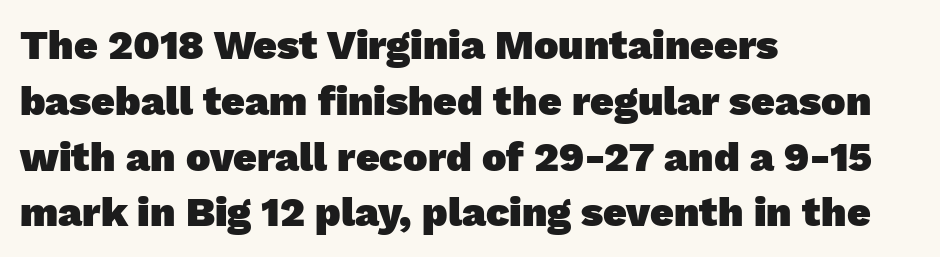
The image shows 41 px heavy sans-serif type; set left-aligned, normal line spacing (1.36x), normal letter spacing, not underlined; low stroke contrast and a medium x-height.
